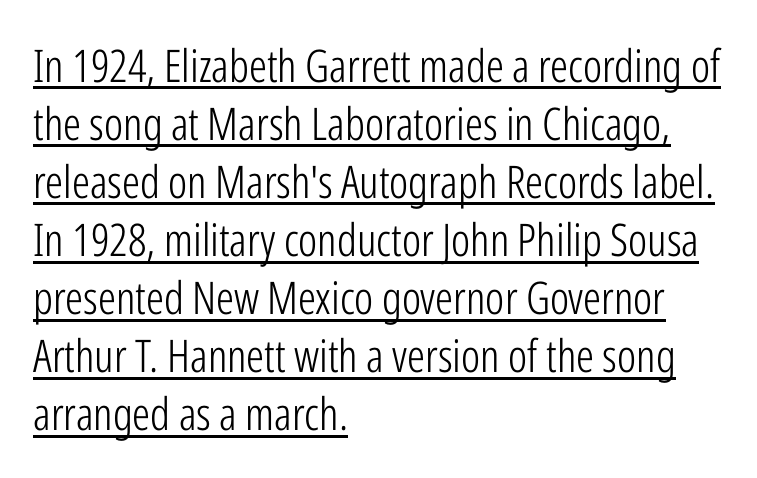
The image shows 45 px light, condensed sans-serif type, upright; set left-aligned, normal line spacing (1.29x), normal letter spacing, underlined; low stroke contrast and a medium x-height.
